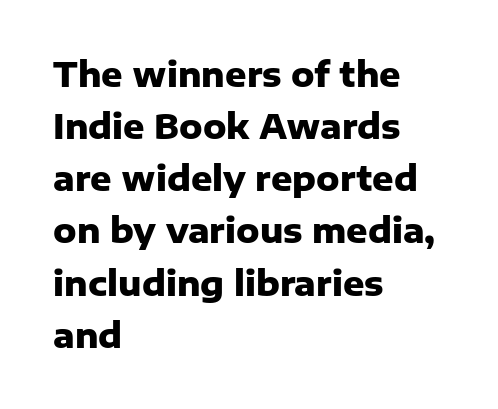
{"serif": "no", "italic": "no", "bold": "yes", "weight": "heavy", "width": "normal", "stroke_contrast": "low", "x_height": "medium", "monospaced": "no", "underline": "no", "align": "left", "line_spacing": "normal", "line_spacing_ratio": 1.58, "letter_spacing": "normal", "letter_spacing_em": 0.0, "glyph_px": 33}
